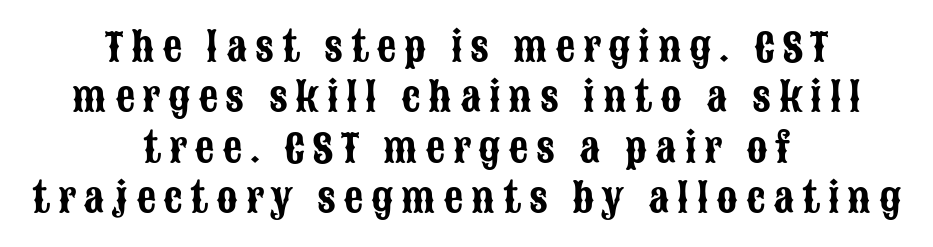
Caption: multi-line text, centered on the measure. Style check: upright. Unmarked baselines from the first word to the last. The line texture is sparse and dotted thanks to wide tracking. This sample has the flowing, uneven cadence of proportional lettering.
